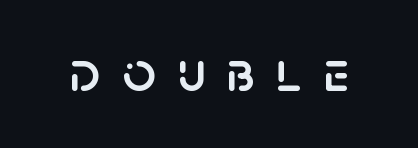
Just letters on the line, the space beneath them empty. A roman cut, with each character standing at attention. Glyph-to-glyph distance is far greater than everyday printed text. Proportional: the letters do not fall into vertical columns. The designer went with a sans here, leaving each stem footless.
